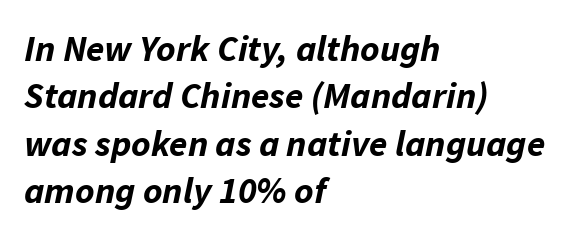
Horizontal bands of white between lines are of average thickness. Visually the block forms a straight wall on the left and a jagged coastline on the right. Students, this is bold: see how much ink each stroke carries. Honestly, the letter spacing is just normal — you wouldn't notice it. Italic: yes, the glyphs are oblique. The area under the type is left untouched.
